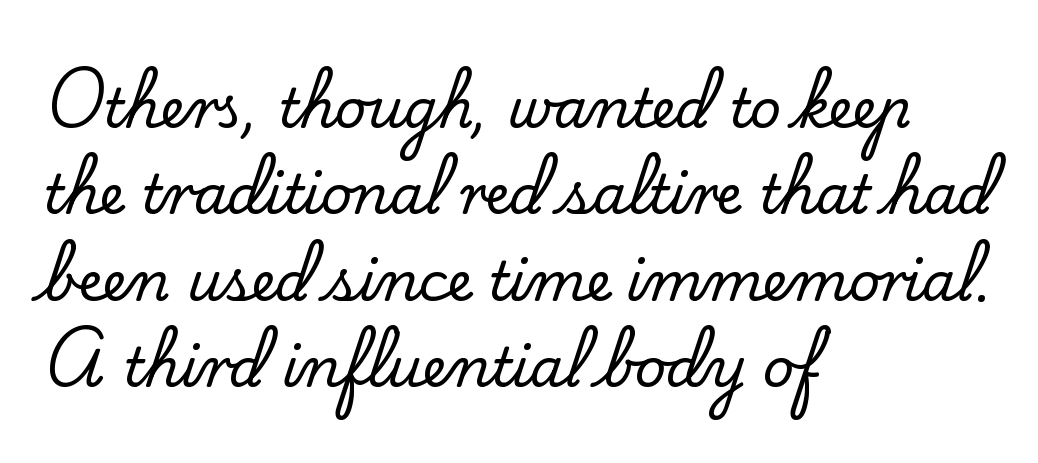
Q: Is the text italic (slanted)? A: Yes.
Q: Is the typeface a serif or a sans-serif typeface? A: Serif.
Q: Is the text underlined? A: No.
Q: How is the paragraph aligned? A: Left-aligned.
Q: Is the spacing between letters normal or unusually wide? A: Normal.
Q: Is the spacing between lines tight, normal or loose? A: Normal.
Q: Width (condensed, normal, or wide)? A: Normal.
Q: Stroke contrast? A: Low.
Q: x-height? A: Small.
Q: Monospaced? A: No.
